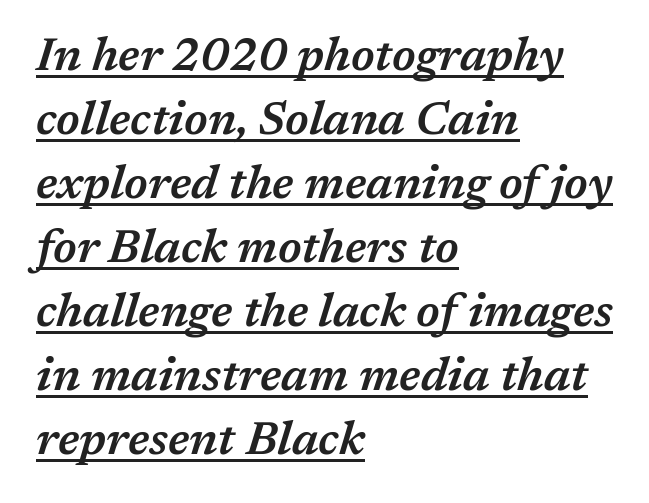
{"italic": "yes", "lean": "right", "slant_degrees": 17, "bold": "semi", "weight": "semibold", "width": "normal", "stroke_contrast": "medium", "x_height": "medium", "monospaced": "no", "underline": "yes", "align": "left", "line_spacing": "normal", "line_spacing_ratio": 1.39, "letter_spacing": "normal", "letter_spacing_em": 0.0, "glyph_px": 46}
